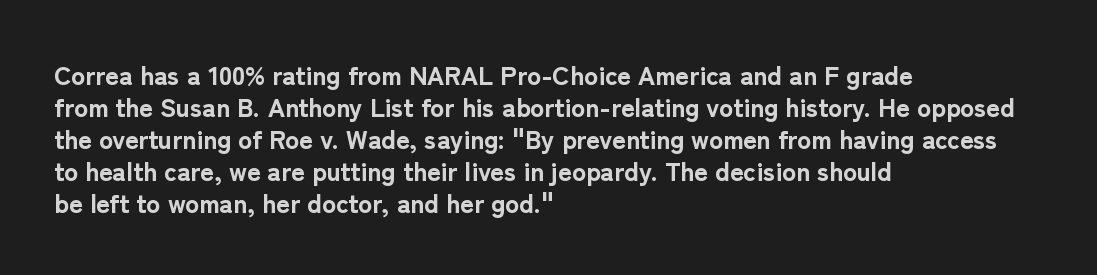
Q: Is the text bold? A: Yes.
Q: Is the text italic (slanted)? A: No, it is upright.
Q: Is the text underlined? A: No.
Q: How is the paragraph aligned? A: Left-aligned.
Q: Is the spacing between letters normal or unusually wide? A: Normal.
